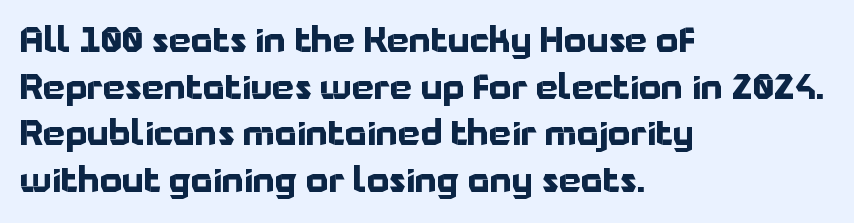
The image shows 35 px bold sans-serif type, upright; set left-aligned, normal line spacing (1.33x), normal letter spacing, not underlined; low stroke contrast and a medium x-height.
